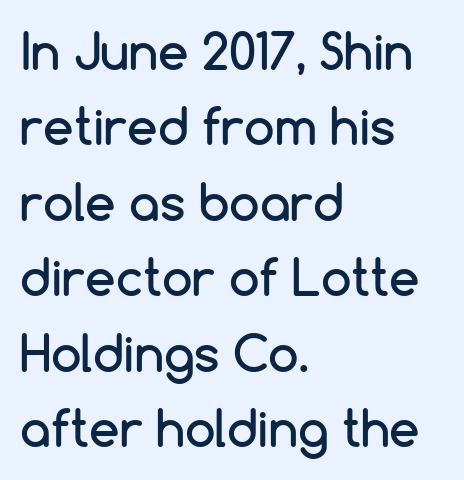
The image shows 49 px sans-serif type, upright; set left-aligned, normal line spacing (1.54x), normal letter spacing, not underlined; low stroke contrast and a medium x-height.
